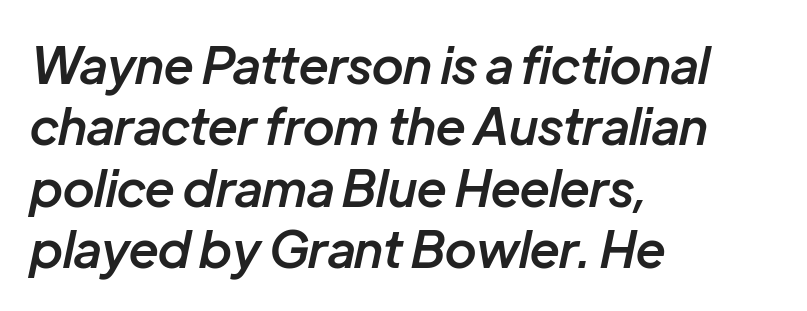
{"italic": "yes", "lean": "right", "slant_degrees": 12, "bold": "semi", "weight": "semibold", "width": "normal", "stroke_contrast": "low", "x_height": "medium", "monospaced": "no", "underline": "no", "align": "left", "line_spacing_ratio": 1.23, "letter_spacing": "normal", "letter_spacing_em": 0.0, "glyph_px": 50}
